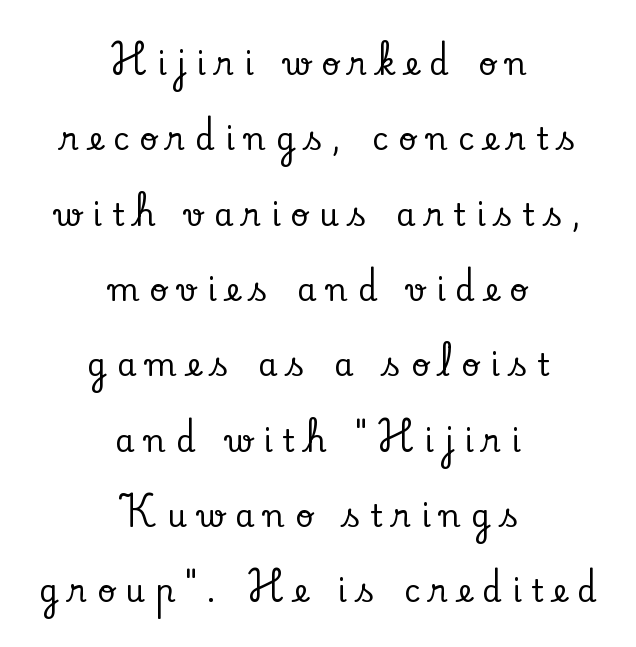
{"serif": "yes", "italic": "no", "width": "normal", "stroke_contrast": "low", "x_height": "small", "monospaced": "no", "underline": "no", "align": "center", "line_spacing": "loose", "line_spacing_ratio": 2.43, "letter_spacing": "wide", "letter_spacing_em": 0.33, "glyph_px": 31}
